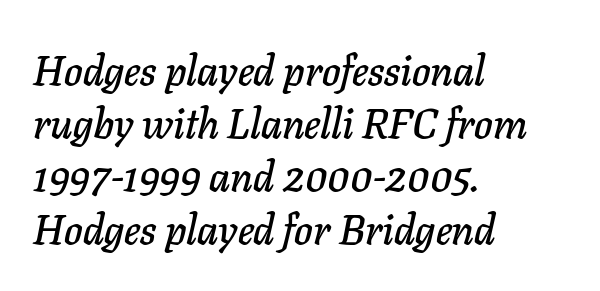
The image shows 42 px text type, italic (leaning right); set left-aligned, normal line spacing (1.26x), normal letter spacing, not underlined; low stroke contrast and a medium x-height.
